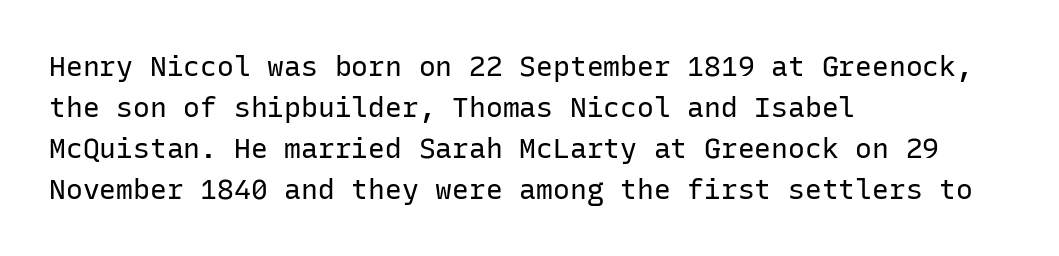
{"serif": "no", "italic": "no", "bold": "no", "weight": "regular", "width": "normal", "stroke_contrast": "low", "x_height": "medium", "monospaced": "yes", "underline": "no", "align": "left", "line_spacing": "normal", "line_spacing_ratio": 1.47, "letter_spacing": "normal", "letter_spacing_em": 0.0, "glyph_px": 28}
